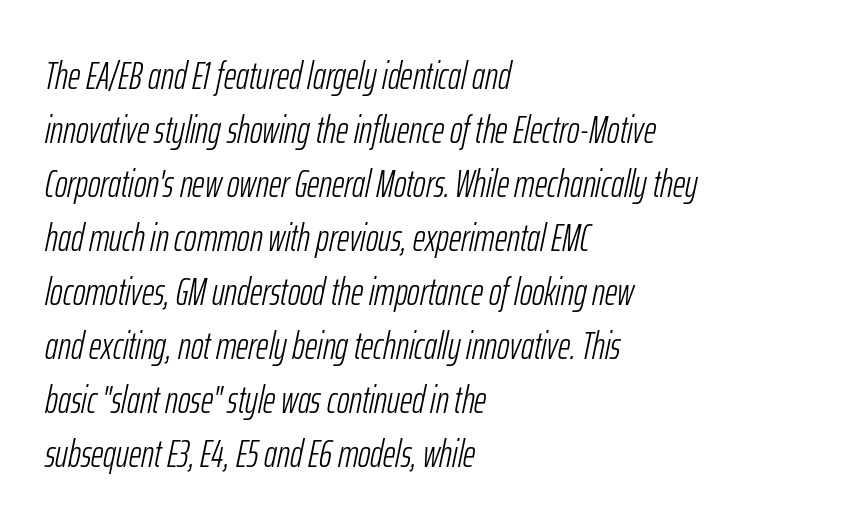
The image shows 38 px light, condensed type, italic (leaning right); set left-aligned, normal line spacing (1.42x), normal letter spacing, not underlined; low stroke contrast and a medium x-height.
